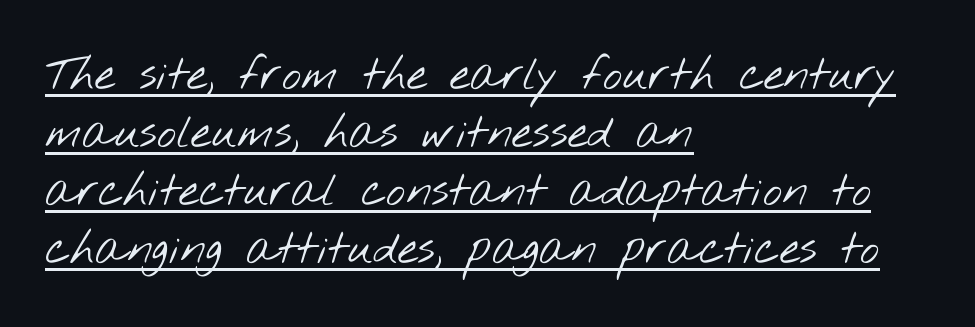
The image shows 46 px light, wide sans-serif type; set left-aligned, normal line spacing (1.26x), normal letter spacing, underlined; low stroke contrast and a small x-height.
